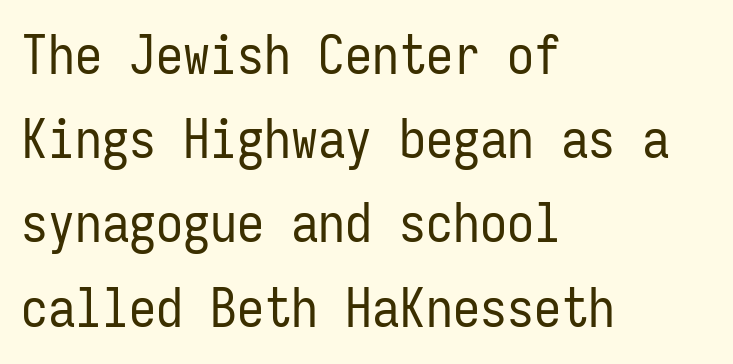
Q: Is the text bold? A: No.
Q: Is the text italic (slanted)? A: No, it is upright.
Q: Is the typeface a serif or a sans-serif typeface? A: Sans-serif.
Q: Is the text underlined? A: No.
Q: How is the paragraph aligned? A: Left-aligned.
Q: Is the spacing between letters normal or unusually wide? A: Normal.
Q: Is the spacing between lines tight, normal or loose? A: Normal.
Q: Width (condensed, normal, or wide)? A: Condensed.
Q: Stroke contrast? A: Low.
Q: x-height? A: Medium.
Q: Monospaced? A: Yes.
